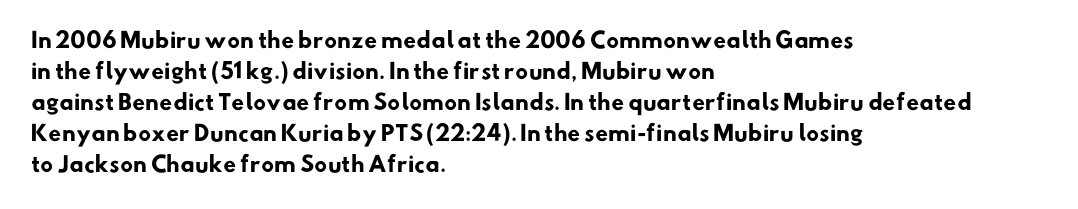
The image shows 21 px bold type; set left-aligned, normal line spacing (1.48x), normal letter spacing, not underlined.
